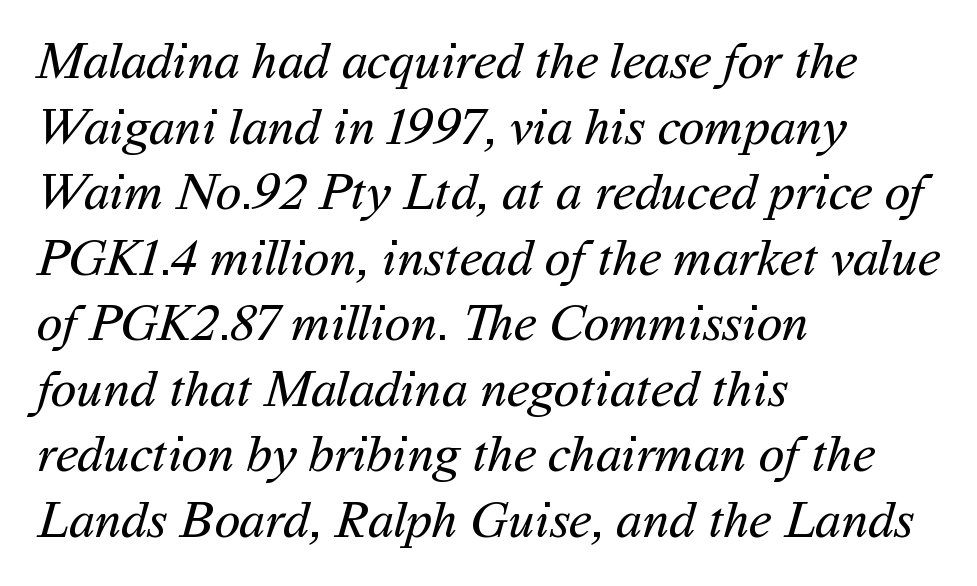
Q: Is the text bold? A: No.
Q: Is the typeface a serif or a sans-serif typeface? A: Sans-serif.
Q: Is the text underlined? A: No.
Q: How is the paragraph aligned? A: Left-aligned.
Q: Is the spacing between letters normal or unusually wide? A: Normal.
Q: Is the spacing between lines tight, normal or loose? A: Normal.
Q: Width (condensed, normal, or wide)? A: Normal.
Q: Stroke contrast? A: Medium.
Q: x-height? A: Medium.
Q: Monospaced? A: No.
